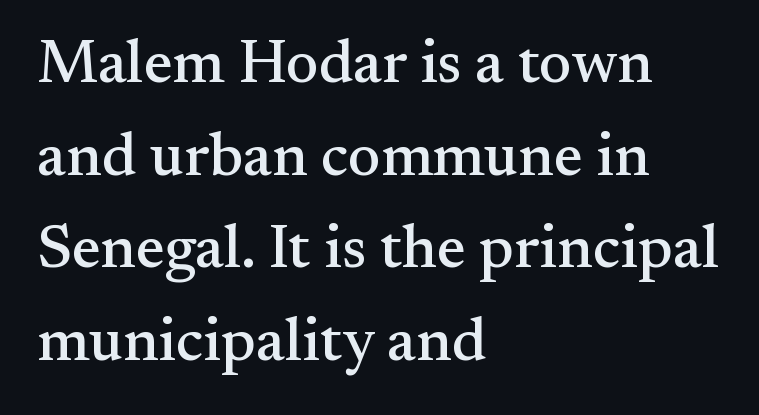
{"serif": "yes", "italic": "no", "width": "normal", "stroke_contrast": "medium", "x_height": "small", "monospaced": "no", "underline": "no", "align": "left", "line_spacing": "normal", "line_spacing_ratio": 1.52, "letter_spacing": "normal", "letter_spacing_em": 0.0, "glyph_px": 61}
